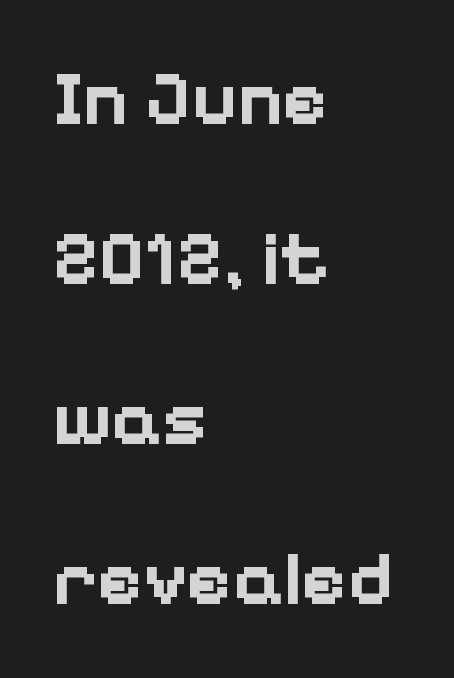
Q: Is the text bold? A: Yes.
Q: Is the text italic (slanted)? A: No, it is upright.
Q: Is the typeface a serif or a sans-serif typeface? A: Sans-serif.
Q: Is the text underlined? A: No.
Q: How is the paragraph aligned? A: Left-aligned.
Q: Is the spacing between letters normal or unusually wide? A: Normal.
Q: Is the spacing between lines tight, normal or loose? A: Loose.
Q: Width (condensed, normal, or wide)? A: Normal.
Q: Stroke contrast? A: Low.
Q: x-height? A: Medium.
Q: Monospaced? A: No.
